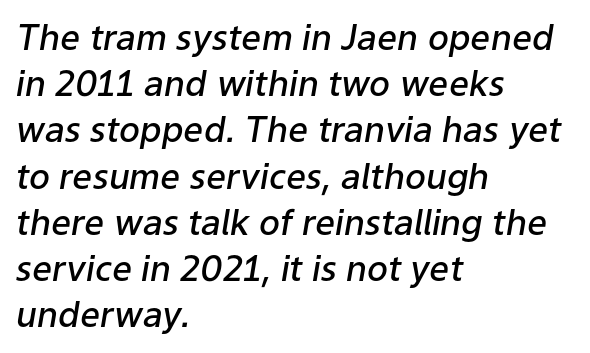
Words float on clear page, feet unadorned. These lines sit exactly where default settings would place them. The letters advance in unequal steps, a hallmark of proportional type. The paragraph has a hard left edge and a soft right edge. Posture: slanted.
